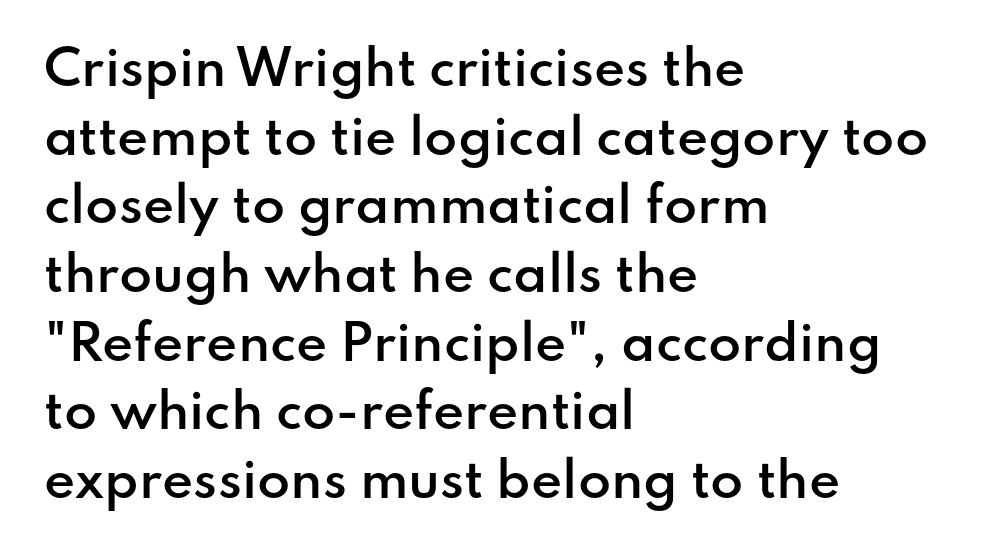
The image shows 48 px semibold sans-serif type, upright; set left-aligned, normal line spacing (1.43x), normal letter spacing, not underlined; low stroke contrast and a small x-height.
